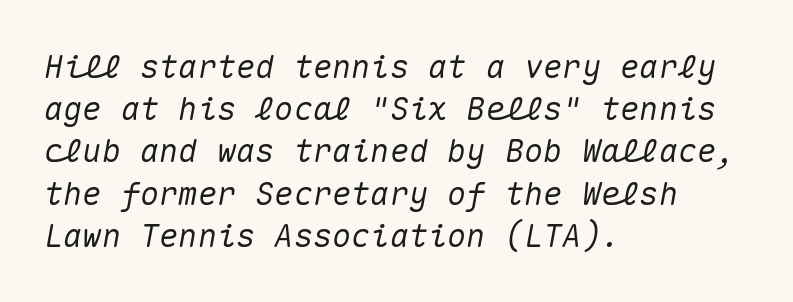
The letters march in equal steps, a hallmark of fixed-pitch type. The vertical gap from one line to the next is medium. This sample uses plain, unmodified letter spacing. Emphasis-style slanted type is in use.
